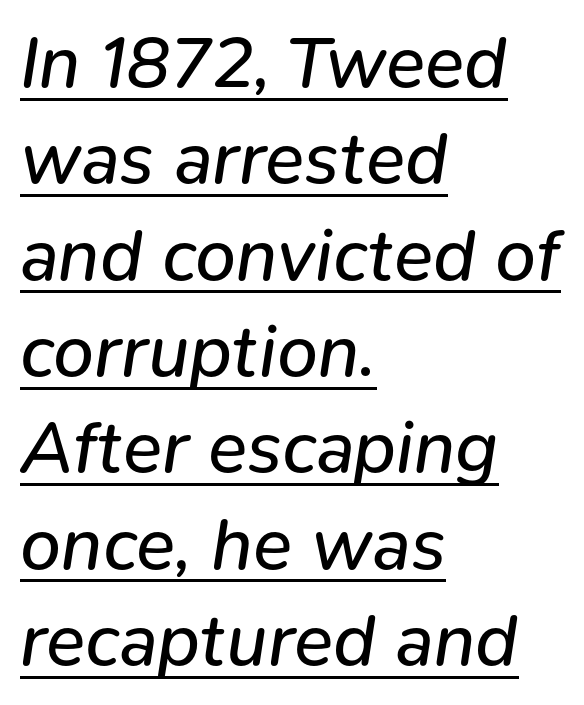
The image shows 73 px regular-weight type, italic (leaning right); set left-aligned, normal line spacing (1.32x), normal letter spacing, underlined; low stroke contrast and a medium x-height.
